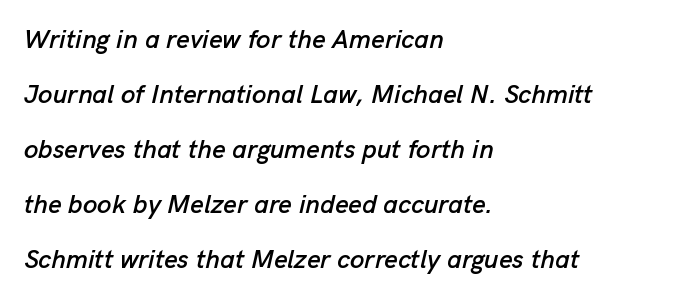
Q: Is the text italic (slanted)? A: Yes, it leans right by about 13 degrees.
Q: Is the text underlined? A: No.
Q: How is the paragraph aligned? A: Left-aligned.
Q: Is the spacing between letters normal or unusually wide? A: Normal.
Q: Is the spacing between lines tight, normal or loose? A: Loose.
